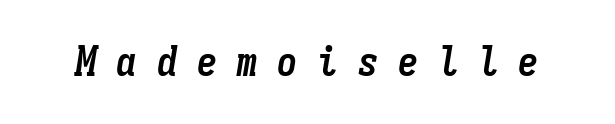
{"italic": "yes", "lean": "right", "slant_degrees": 9, "bold": "yes", "weight": "semibold", "width": "condensed", "stroke_contrast": "low", "x_height": "medium", "monospaced": "yes", "underline": "no", "letter_spacing": "wide", "letter_spacing_em": 0.48, "glyph_px": 41}
